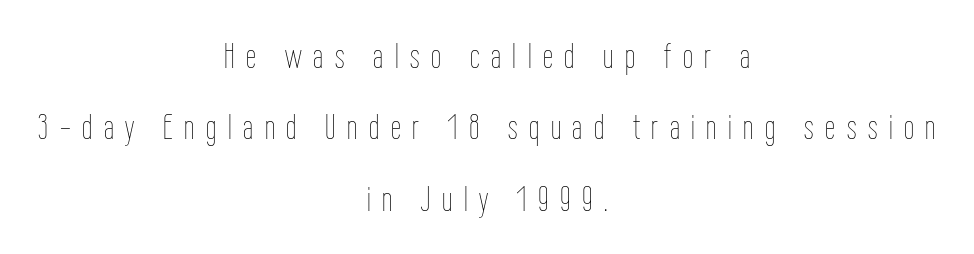
Quick note: not italic, upright. A typesetter would call this proportional, since set widths differ per character. Typeset on center — no edge is straight. This sample trades compactness for vertical openness between lines. The string is rendered with underlining switched off.
